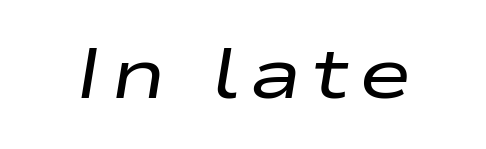
Q: Is the text bold? A: No.
Q: Is the text italic (slanted)? A: Yes, it leans right by about 9 degrees.
Q: Is the text underlined? A: No.
Q: Width (condensed, normal, or wide)? A: Wide.
Q: Stroke contrast? A: Low.
Q: x-height? A: Medium.
Q: Monospaced? A: No.
